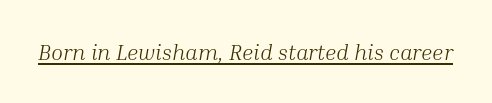
The image shows 22 px text type, italic (leaning right); set normal letter spacing, underlined.
